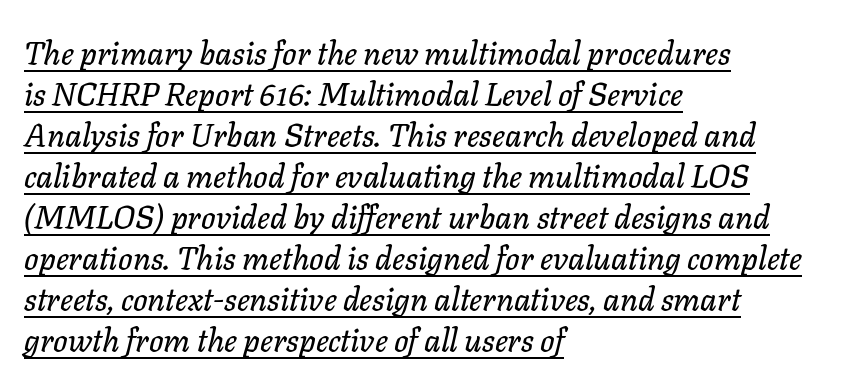
{"italic": "yes", "lean": "right", "slant_degrees": 11, "width": "normal", "stroke_contrast": "low", "x_height": "medium", "monospaced": "no", "underline": "yes", "align": "left", "line_spacing": "normal", "line_spacing_ratio": 1.28, "letter_spacing": "normal", "letter_spacing_em": 0.0, "glyph_px": 32}
